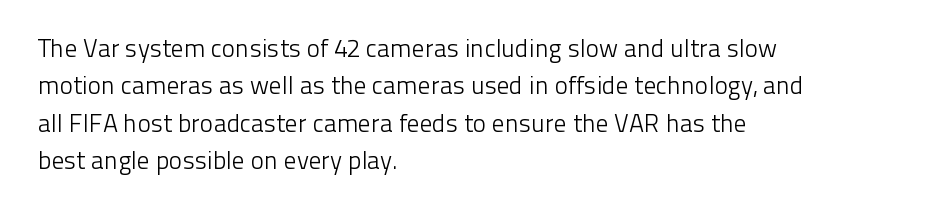
In CSS terms this would be text-align: left. Descenders are the only things crossing below the line. One glance says typical: line gaps are just what's usual. This is the regular roman posture of the typeface.
